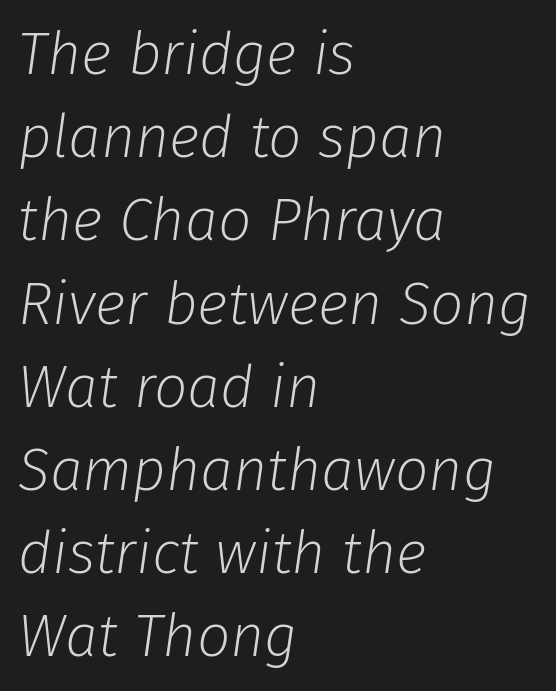
The image shows 59 px light type, italic (leaning right); set left-aligned, normal line spacing (1.41x), normal letter spacing, not underlined; low stroke contrast and a medium x-height.
